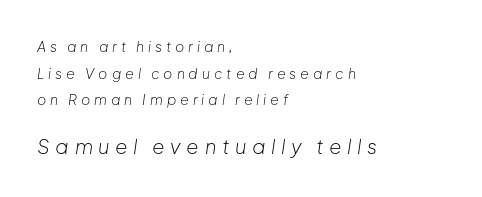
Two sizes are in play, and the larger belongs to the second block. Slant detected: the letters are inclined. The rendering uses a large line-height, opening up the rows. The letterforms sit at book weight or below. The tracking reads as deliberately expanded to a designer's eye. The gap between lines stays unmarked.
